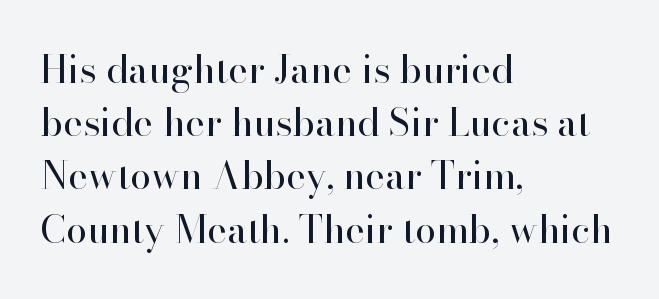
Q: Is the text bold? A: No.
Q: Is the text italic (slanted)? A: No, it is upright.
Q: Is the typeface a serif or a sans-serif typeface? A: Serif.
Q: Is the text underlined? A: No.
Q: How is the paragraph aligned? A: Left-aligned.
Q: Is the spacing between letters normal or unusually wide? A: Normal.
Q: Is the spacing between lines tight, normal or loose? A: Normal.
Q: Width (condensed, normal, or wide)? A: Normal.
Q: Stroke contrast? A: High.
Q: x-height? A: Small.
Q: Monospaced? A: No.
